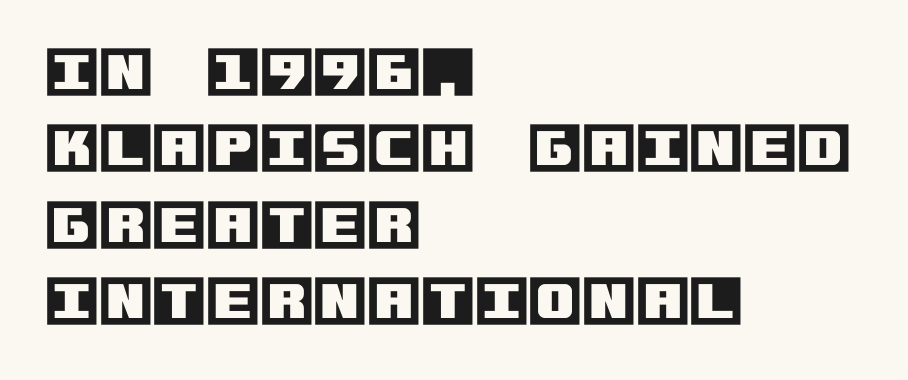
Q: Is the text italic (slanted)? A: No, it is upright.
Q: Is the text underlined? A: No.
Q: How is the paragraph aligned? A: Left-aligned.
Q: Is the spacing between letters normal or unusually wide? A: Normal.
Q: Is the spacing between lines tight, normal or loose? A: Normal.
Q: Width (condensed, normal, or wide)? A: Normal.
Q: x-height? A: Large.
